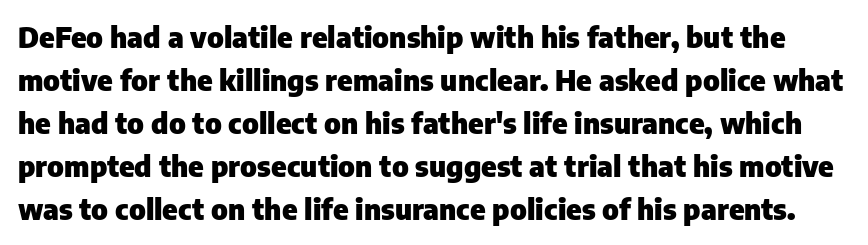
Q: Is the text bold? A: Yes.
Q: Is the text italic (slanted)? A: No, it is upright.
Q: Is the typeface a serif or a sans-serif typeface? A: Sans-serif.
Q: Is the text underlined? A: No.
Q: Is the spacing between letters normal or unusually wide? A: Normal.
Q: Is the spacing between lines tight, normal or loose? A: Normal.
Q: Width (condensed, normal, or wide)? A: Normal.
Q: Stroke contrast? A: Low.
Q: x-height? A: Medium.
Q: Monospaced? A: No.
